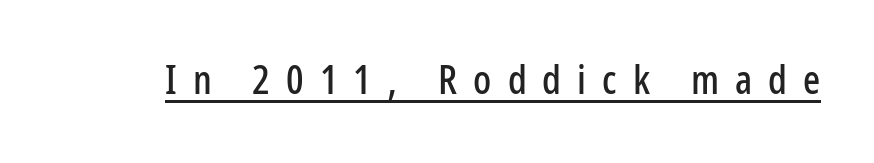
{"serif": "no", "italic": "no", "width": "condensed", "stroke_contrast": "low", "x_height": "medium", "monospaced": "no", "underline": "yes", "letter_spacing": "wide", "letter_spacing_em": 0.4, "glyph_px": 40}
